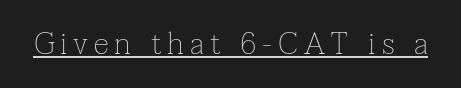
Yep, those are serifs on the letters. You can see a thin bar hugging the bottom of the glyphs. If you drew a line through each stem, it would be perfectly vertical. Weight: not bold — regular or lighter.
